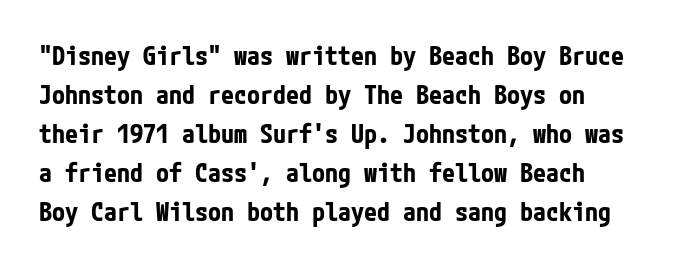
The image shows 26 px bold type, upright; set normal line spacing (1.5x), normal letter spacing, not underlined.
